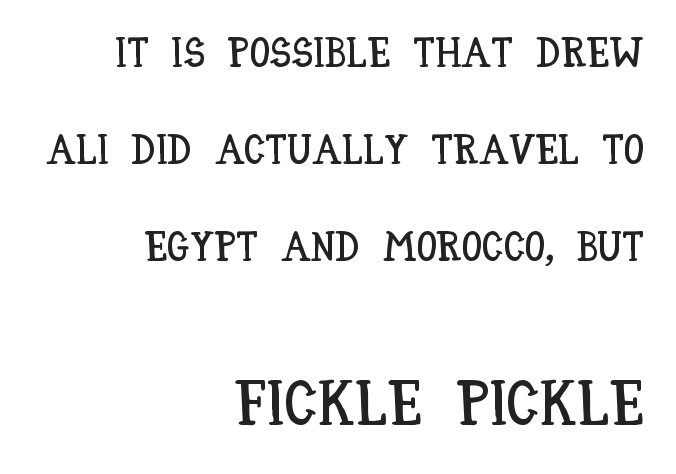
{"italic": "no", "width": "condensed", "stroke_contrast": "low", "x_height": "large", "monospaced": "no", "underline": "no", "align": "right", "line_spacing": "loose", "line_spacing_ratio": 2.36, "letter_spacing": "normal", "letter_spacing_em": 0.0, "larger_block": "second", "size_ratio": 1.51, "glyph_px": 62}
